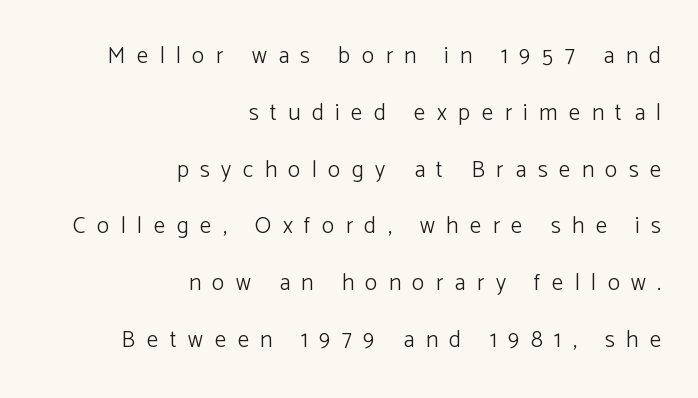
{"italic": "no", "bold": "no", "underline": "no", "align": "right", "line_spacing": "loose", "line_spacing_ratio": 2.47, "letter_spacing": "wide", "letter_spacing_em": 0.5, "glyph_px": 23}
